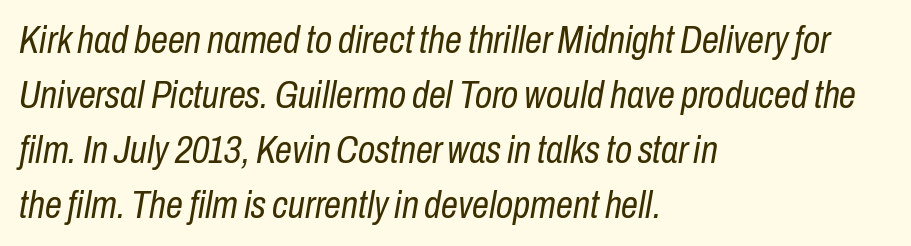
Q: Is the text bold? A: No.
Q: Is the text italic (slanted)? A: Yes, it leans right by about 10 degrees.
Q: Is the text underlined? A: No.
Q: How is the paragraph aligned? A: Left-aligned.
Q: Is the spacing between letters normal or unusually wide? A: Normal.
Q: Is the spacing between lines tight, normal or loose? A: Normal.
Q: Width (condensed, normal, or wide)? A: Condensed.
Q: Stroke contrast? A: Low.
Q: x-height? A: Medium.
Q: Monospaced? A: No.
